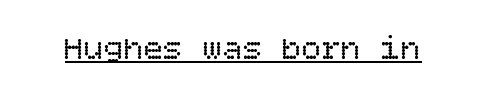
Notice how the stems are strictly vertical — no italics here. The weight tops out at a normal text grade. Tracking here is standard; glyphs follow each other at the usual distance. Quick note: underline on.
